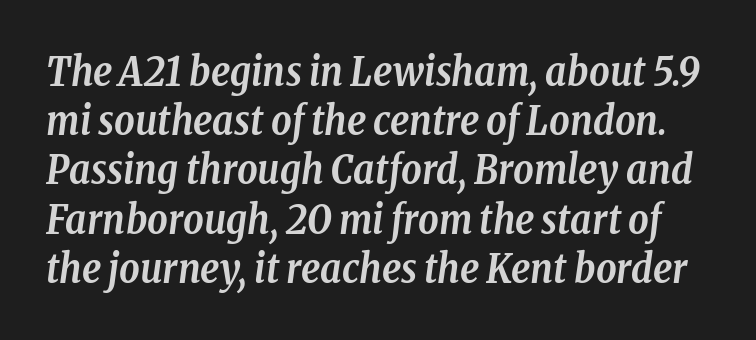
A typesetter would call this zero additional tracking. The baseline area is clear. Looks like regular typesetting: each glyph gets only the width it needs. Weight check: bold — yes, fully. A serif font was chosen for this passage. You can tell it's italic because the verticals aren't actually vertical.
